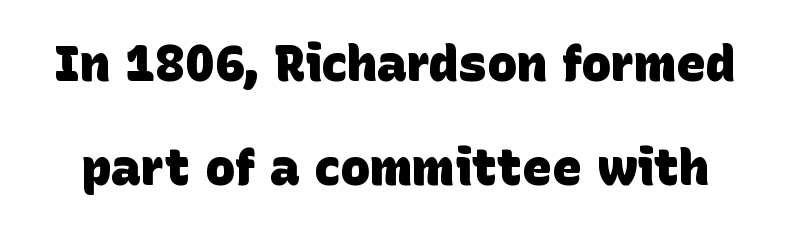
The image shows 50 px heavy sans-serif type; set loose line spacing (2.08x), normal letter spacing, not underlined; low stroke contrast and a large x-height.
